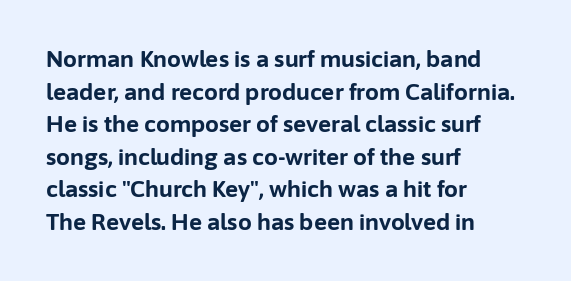
{"italic": "no", "bold": "yes", "underline": "no", "align": "left", "line_spacing": "normal", "line_spacing_ratio": 1.48, "letter_spacing": "normal", "letter_spacing_em": 0.0, "glyph_px": 22}
